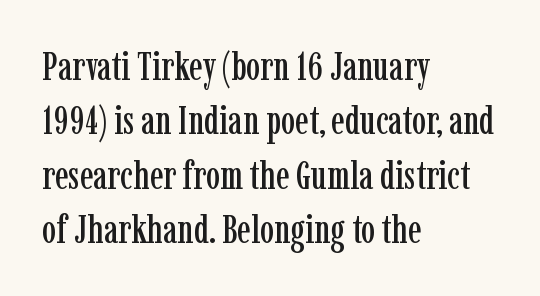
The image shows 40 px condensed serif type, upright; set left-aligned, normal line spacing (1.36x), normal letter spacing, not underlined; low stroke contrast and a medium x-height.
